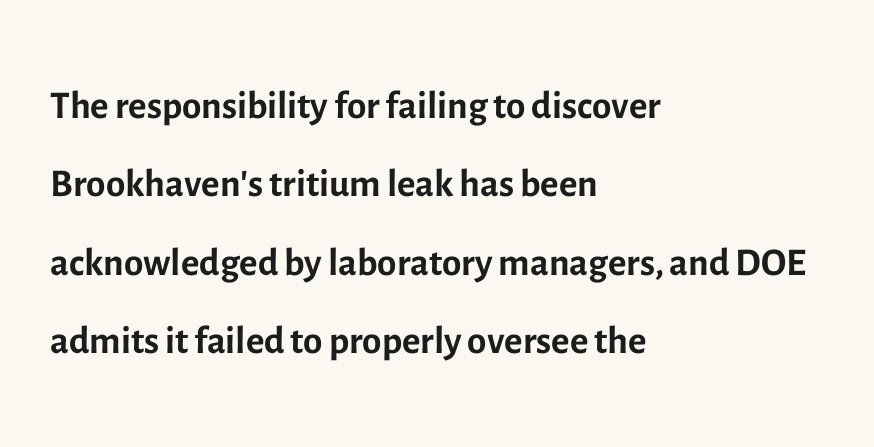
The image shows 56 px regular-weight sans-serif type, upright; set left-aligned, normal line spacing (1.4x), normal letter spacing, not underlined; a medium x-height.
